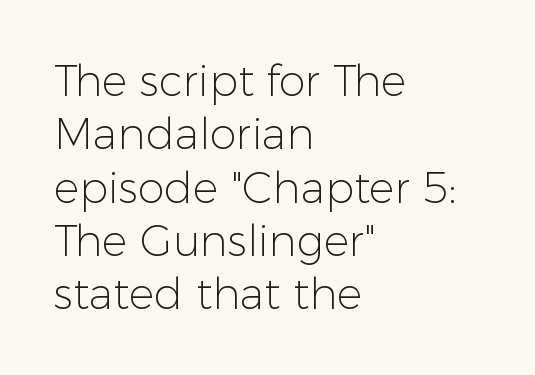
Clear beneath every line of the passage. The strokes carry an ordinary text weight at most. Students, note that the glyphs here touch the page at normal intervals. Serif or sans? Sans — the stroke terminals are bare. Notice how the passage keeps a crisp vertical edge on the left only.
